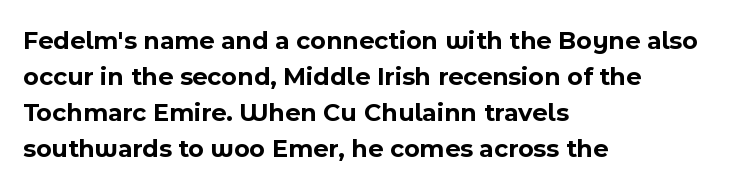
Q: Is the text bold? A: Yes.
Q: Is the text italic (slanted)? A: No, it is upright.
Q: Is the text underlined? A: No.
Q: How is the paragraph aligned? A: Left-aligned.
Q: Is the spacing between letters normal or unusually wide? A: Normal.
Q: Is the spacing between lines tight, normal or loose? A: Normal.
